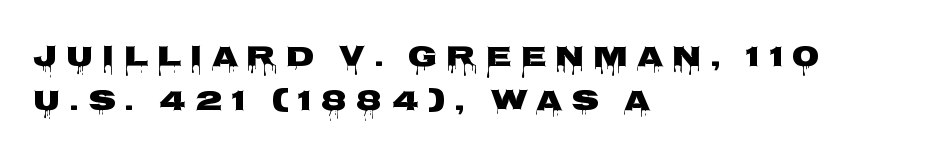
Q: Is the text bold? A: Yes.
Q: Is the text italic (slanted)? A: No, it is upright.
Q: Is the typeface a serif or a sans-serif typeface? A: Sans-serif.
Q: Is the text underlined? A: No.
Q: How is the paragraph aligned? A: Left-aligned.
Q: Is the spacing between letters normal or unusually wide? A: Unusually wide.
Q: Is the spacing between lines tight, normal or loose? A: Normal.
Q: Width (condensed, normal, or wide)? A: Wide.
Q: Stroke contrast? A: Low.
Q: x-height? A: Large.
Q: Monospaced? A: No.
